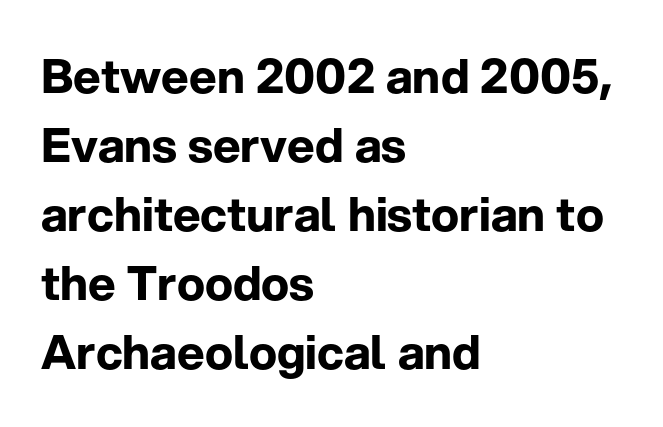
The image shows 47 px bold sans-serif type, upright; set left-aligned, normal line spacing (1.47x), normal letter spacing, not underlined; low stroke contrast and a medium x-height.
